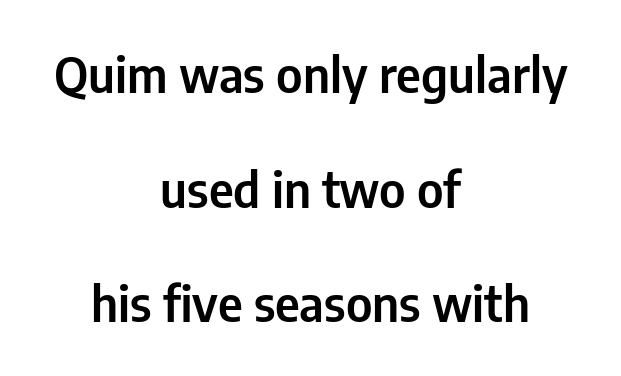
The image shows 49 px condensed sans-serif type, upright; set centered, loose line spacing (2.34x), normal letter spacing, not underlined; low stroke contrast and a medium x-height.
